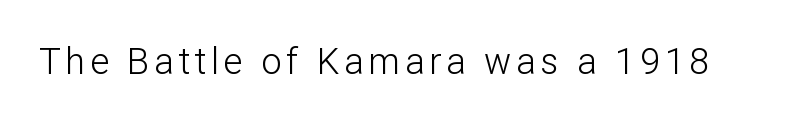
Q: Is the text bold? A: No.
Q: Is the text italic (slanted)? A: No, it is upright.
Q: Is the typeface a serif or a sans-serif typeface? A: Sans-serif.
Q: Is the text underlined? A: No.
Q: Width (condensed, normal, or wide)? A: Normal.
Q: Stroke contrast? A: Low.
Q: x-height? A: Medium.
Q: Monospaced? A: No.
